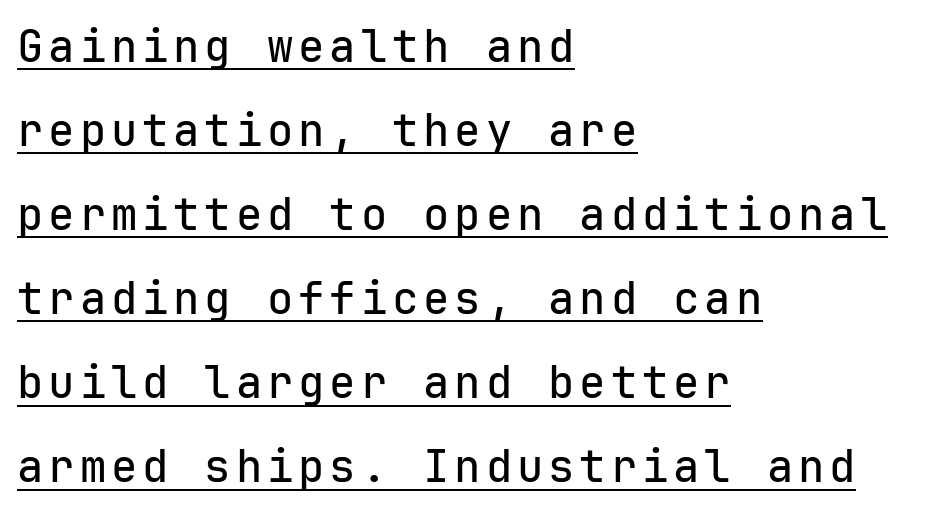
{"serif": "no", "italic": "no", "width": "normal", "stroke_contrast": "low", "x_height": "medium", "monospaced": "yes", "underline": "yes", "align": "left", "line_spacing": "loose", "line_spacing_ratio": 1.91, "glyph_px": 44}
